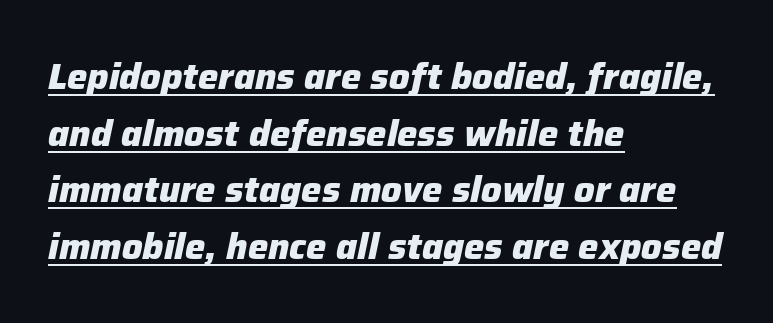
Normally led — the rows are evenly, conventionally spaced. Proportional: the letters do not fall into vertical columns. How are the letters spaced? Ordinarily, with no added tracking. The rendered words wear a rule along their underside. Pretty heavy lettering here — definitely bold.
